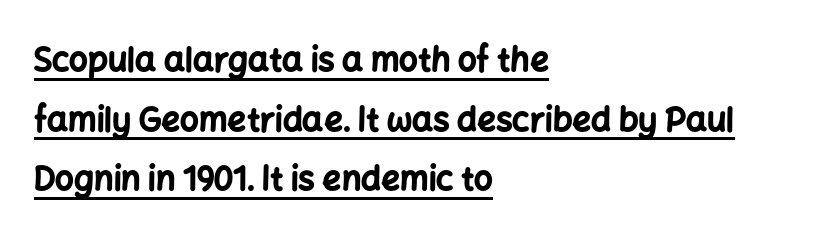
Does the copy run flush right? No — it runs flush left. Note: no serifs on the glyphs. Looks like regular typesetting: each glyph gets only the width it needs. Weight: bold.
